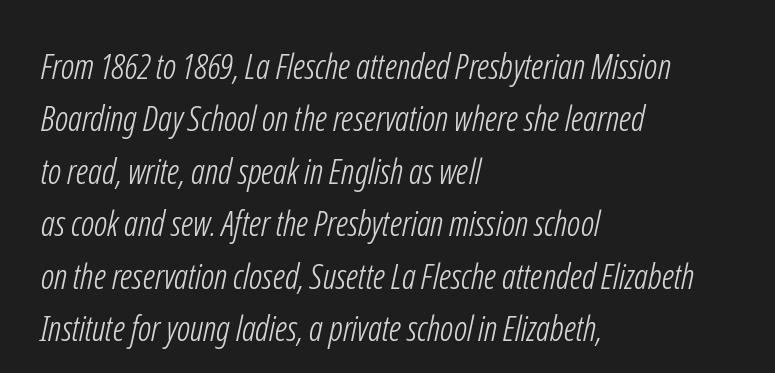
The image shows 35 px light, condensed sans-serif type; set left-aligned, normal line spacing (1.5x), normal letter spacing, not underlined; low stroke contrast and a medium x-height.
